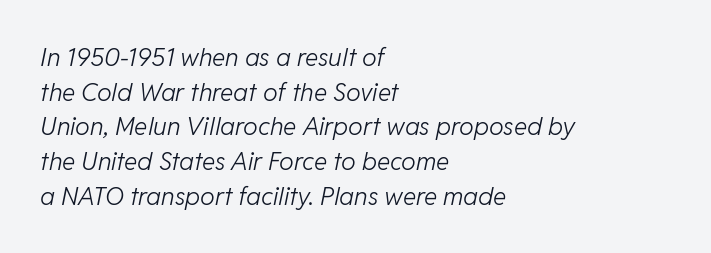
The image shows 25 px text type, italic (leaning right); set left-aligned, normal line spacing (1.39x), normal letter spacing, not underlined.
